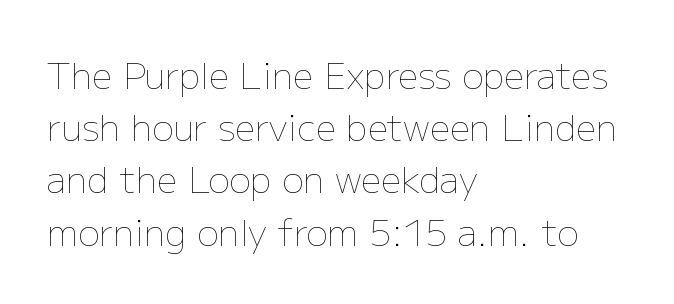
The type is set solid horizontally, with unmodified tracking. Looks like regular typesetting: each glyph gets only the width it needs. Ink coverage per letter is moderate at most. The lettering stays uniformly vertical, giving the passage a roman look.
